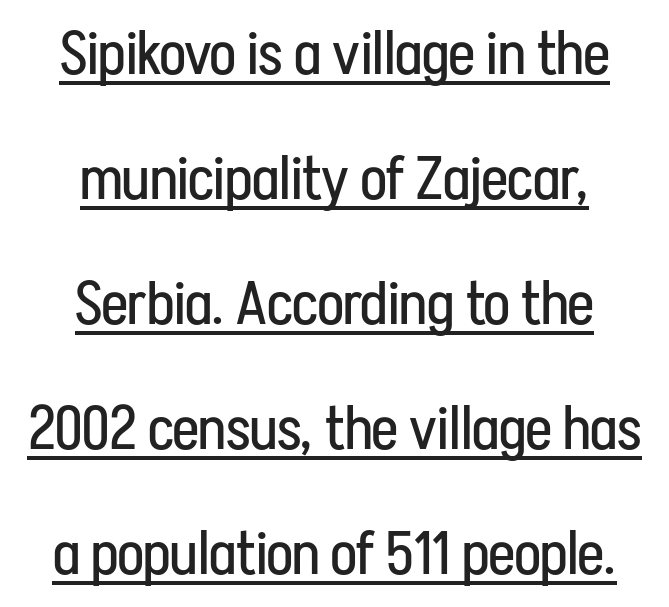
{"serif": "no", "italic": "no", "bold": "no", "weight": "regular", "width": "condensed", "stroke_contrast": "low", "x_height": "medium", "monospaced": "no", "underline": "yes", "align": "center", "line_spacing": "loose", "line_spacing_ratio": 2.05, "letter_spacing": "normal", "letter_spacing_em": 0.0, "glyph_px": 61}
